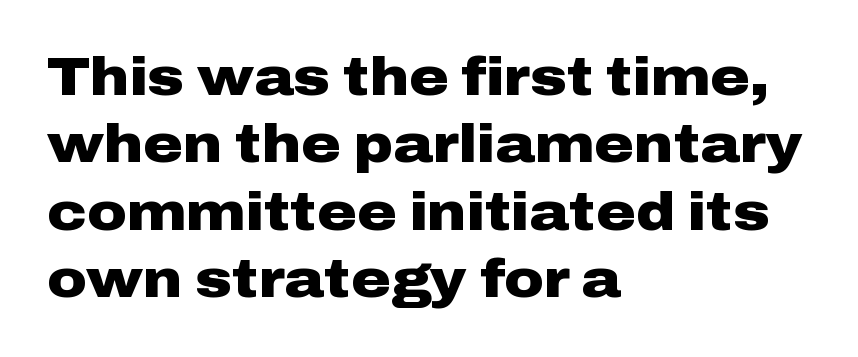
Every row of glyphs begins at an identical x-position on the left. A full-strength bold gives these letters their thick strokes. Nope, no serifs anywhere on these letters. This is roman type, the default non-slanted kind. Rows of type keep a routine distance in the vertical direction. Lines of text with bare space underneath.
